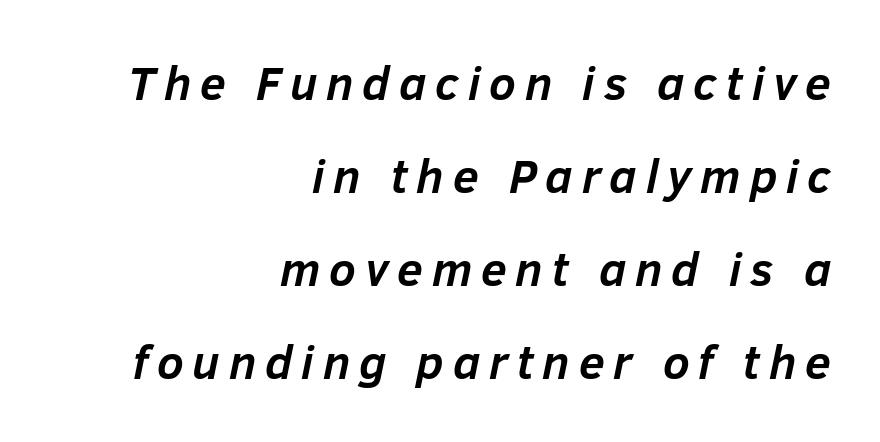
{"italic": "yes", "lean": "right", "slant_degrees": 12, "bold": "yes", "weight": "semibold", "width": "normal", "stroke_contrast": "low", "x_height": "medium", "monospaced": "no", "underline": "no", "align": "right", "line_spacing": "loose", "line_spacing_ratio": 1.98, "glyph_px": 47}
